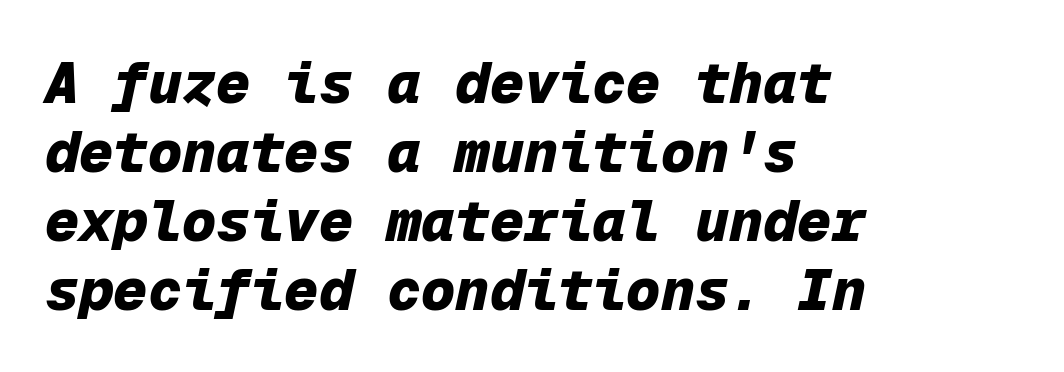
The image shows 57 px heavy type, italic (leaning right), monospaced; set left-aligned, line spacing 1.21x, normal letter spacing, not underlined; low stroke contrast and a medium x-height.
